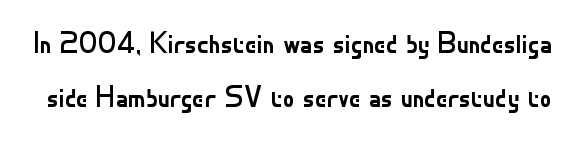
This rendering leaves character spacing at its baseline value. You can tell from the bare stems that sans-serif type was used. Underlining? Definitely not there. When letters stand straight like this, we call the style roman or upright. This sample has the flowing, uneven cadence of proportional lettering. The strokes are not fattened; the text isn't bold.
